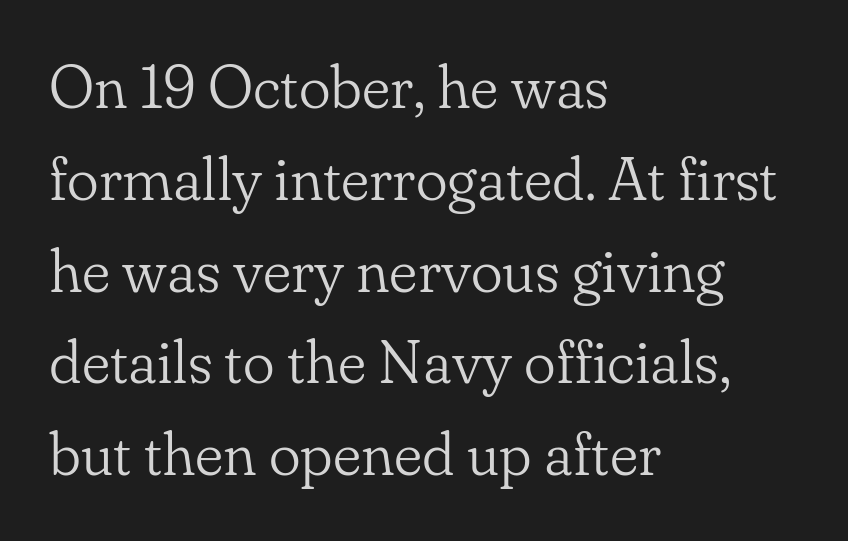
{"serif": "yes", "italic": "no", "bold": "no", "weight": "light", "width": "normal", "stroke_contrast": "low", "x_height": "small", "monospaced": "no", "underline": "no", "align": "left", "line_spacing": "normal", "line_spacing_ratio": 1.53, "letter_spacing": "normal", "letter_spacing_em": 0.0, "glyph_px": 60}
